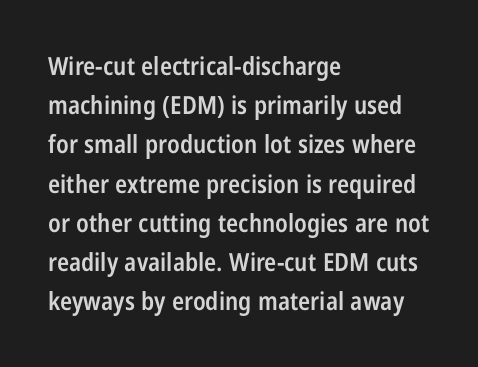
The image shows 25 px text type, upright; set left-aligned, normal line spacing (1.57x), normal letter spacing, not underlined.
